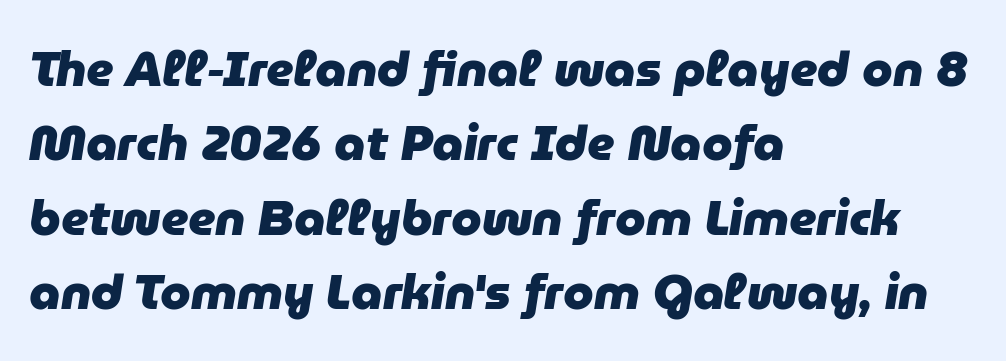
{"italic": "yes", "lean": "right", "slant_degrees": 9, "bold": "yes", "weight": "heavy", "width": "normal", "stroke_contrast": "low", "x_height": "medium", "monospaced": "no", "underline": "no", "align": "left", "line_spacing": "normal", "line_spacing_ratio": 1.52, "letter_spacing": "normal", "letter_spacing_em": 0.0, "glyph_px": 49}
